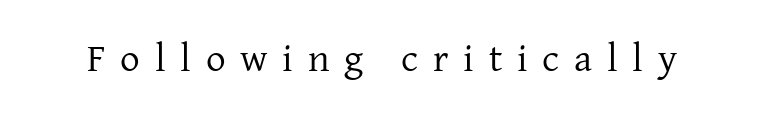
Q: Is the text bold? A: No.
Q: Is the text italic (slanted)? A: No, it is upright.
Q: Is the typeface a serif or a sans-serif typeface? A: Serif.
Q: Is the text underlined? A: No.
Q: Is the spacing between letters normal or unusually wide? A: Unusually wide.
Q: Width (condensed, normal, or wide)? A: Normal.
Q: Stroke contrast? A: Low.
Q: x-height? A: Medium.
Q: Monospaced? A: No.
